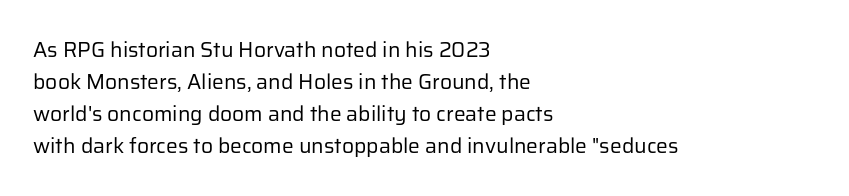
The image shows 21 px text type, upright; set left-aligned, normal line spacing (1.52x), normal letter spacing, not underlined.
